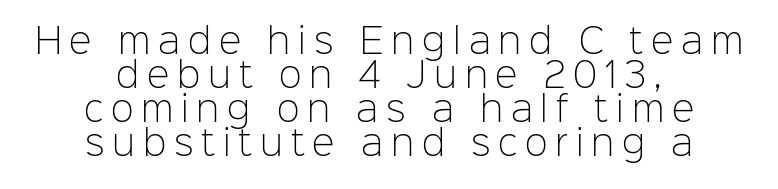
The image shows 34 px light sans-serif type, upright; set centered, tight line spacing (1.0x), unusually wide letter spacing (+0.23 em), not underlined; low stroke contrast and a medium x-height.
